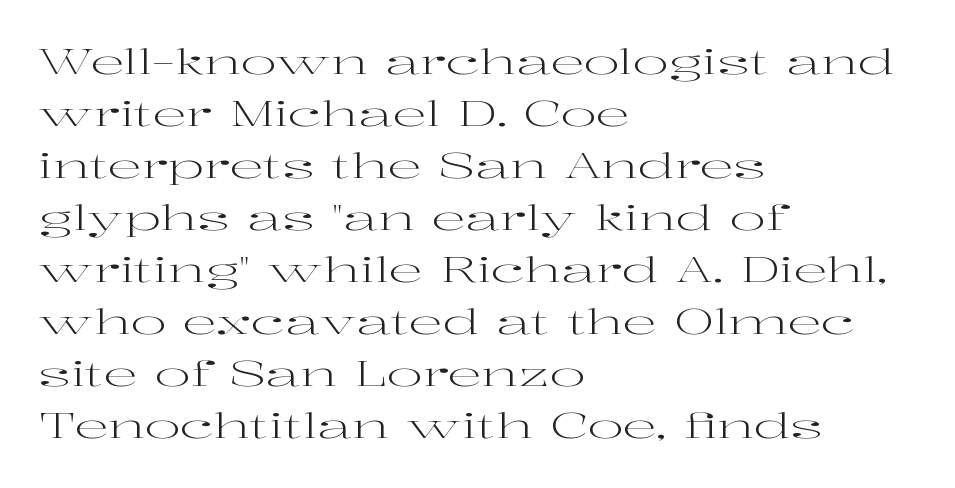
Q: Is the text bold? A: No.
Q: Is the text italic (slanted)? A: No, it is upright.
Q: Is the typeface a serif or a sans-serif typeface? A: Serif.
Q: Is the text underlined? A: No.
Q: How is the paragraph aligned? A: Left-aligned.
Q: Is the spacing between letters normal or unusually wide? A: Normal.
Q: Is the spacing between lines tight, normal or loose? A: Normal.
Q: Width (condensed, normal, or wide)? A: Wide.
Q: Stroke contrast? A: High.
Q: x-height? A: Medium.
Q: Monospaced? A: No.
